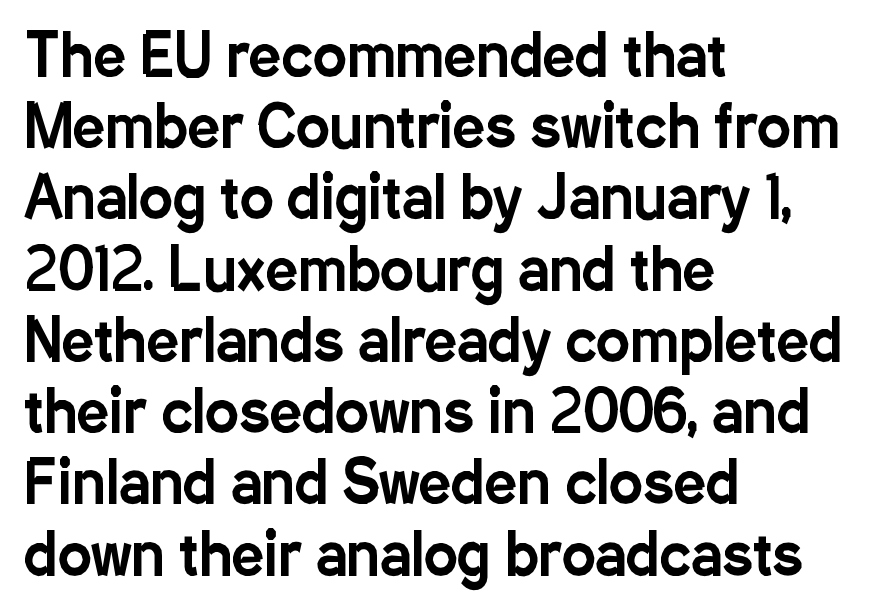
Q: Is the text italic (slanted)? A: No, it is upright.
Q: Is the typeface a serif or a sans-serif typeface? A: Sans-serif.
Q: Is the text underlined? A: No.
Q: How is the paragraph aligned? A: Left-aligned.
Q: Is the spacing between letters normal or unusually wide? A: Normal.
Q: Is the spacing between lines tight, normal or loose? A: Normal.
Q: Width (condensed, normal, or wide)? A: Condensed.
Q: Stroke contrast? A: Low.
Q: x-height? A: Medium.
Q: Monospaced? A: No.
